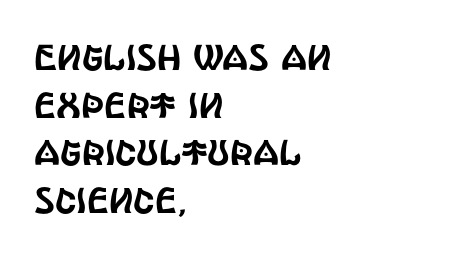
Q: Is the text italic (slanted)? A: No, it is upright.
Q: Is the typeface a serif or a sans-serif typeface? A: Sans-serif.
Q: Is the text underlined? A: No.
Q: How is the paragraph aligned? A: Left-aligned.
Q: Is the spacing between letters normal or unusually wide? A: Normal.
Q: Is the spacing between lines tight, normal or loose? A: Normal.
Q: Width (condensed, normal, or wide)? A: Condensed.
Q: x-height? A: Large.
Q: Monospaced? A: No.
